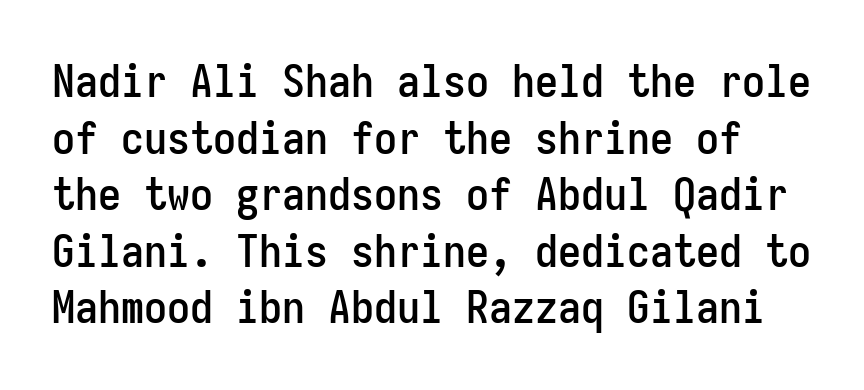
Letters rest on an invisible, unmarked baseline. Font category for this specimen: sans-serif. The letters march in equal steps, a hallmark of fixed-pitch type. No italicization has been applied; the sample stays upright.
